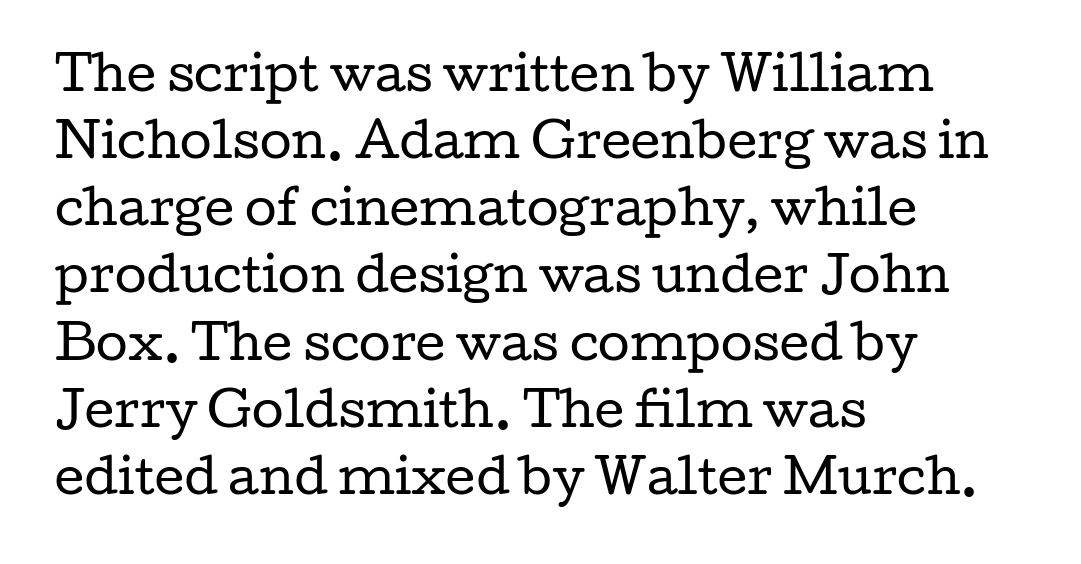
The image shows 46 px regular-weight, wide serif type, upright; set left-aligned, normal line spacing (1.46x), normal letter spacing, not underlined; low stroke contrast and a medium x-height.
